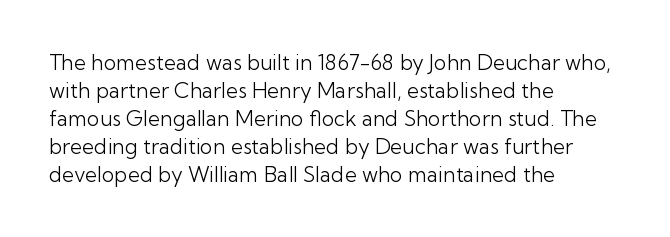
Q: Is the text bold? A: No.
Q: Is the text italic (slanted)? A: No, it is upright.
Q: Is the text underlined? A: No.
Q: How is the paragraph aligned? A: Left-aligned.
Q: Is the spacing between letters normal or unusually wide? A: Normal.
Q: Is the spacing between lines tight, normal or loose? A: Normal.
